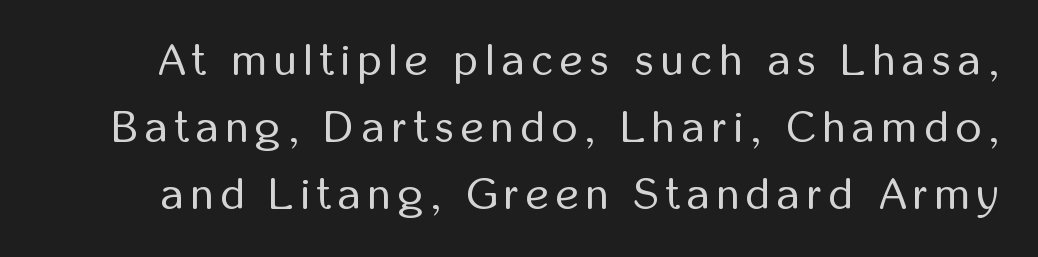
The image shows 44 px regular-weight, condensed sans-serif type, upright; set normal line spacing (1.52x), not underlined; low stroke contrast and a medium x-height.
